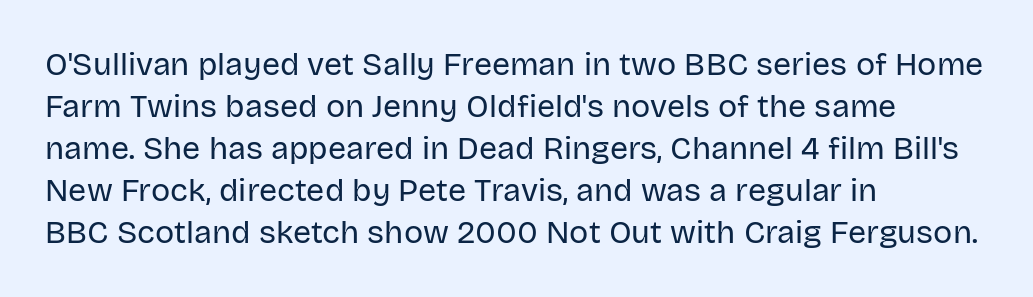
Think of a printed novel: that variable character pitch is what you see here. Serif or sans? Sans — the stroke terminals are bare. The strip under each line holds only bare page. Posture: vertical. This sample keeps an unexceptional amount of space between lines.
